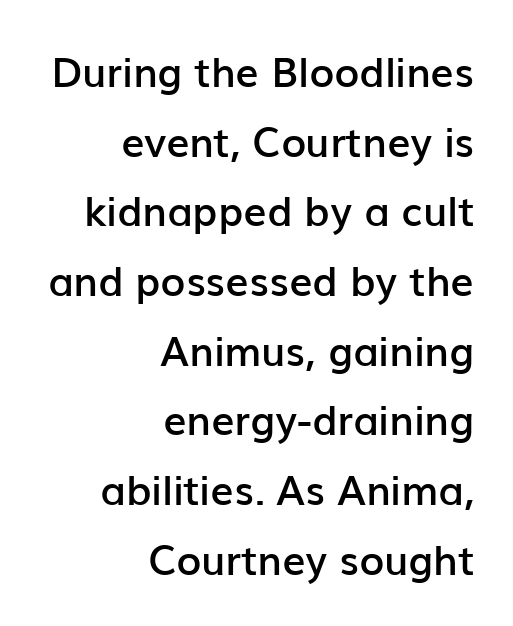
The passage shown is typed in a proportional face where columns would drift. The font's upright variant was chosen for this text. What kind of face is this? One without serifs — a sans. Check the space under the baseline: it is left empty. How heavy is the stroke? Medium-heavy — a semibold, shy of bold.
